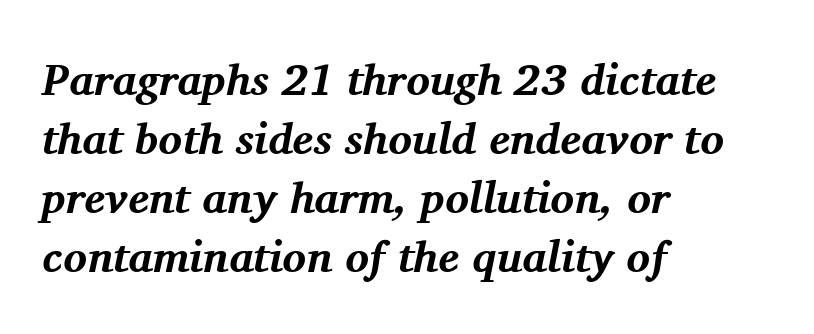
{"serif": "yes", "italic": "yes", "lean": "right", "slant_degrees": 11, "bold": "yes", "weight": "bold", "width": "normal", "stroke_contrast": "medium", "x_height": "medium", "monospaced": "no", "underline": "no", "align": "left", "line_spacing": "normal", "line_spacing_ratio": 1.34, "letter_spacing": "normal", "letter_spacing_em": 0.0, "glyph_px": 44}
